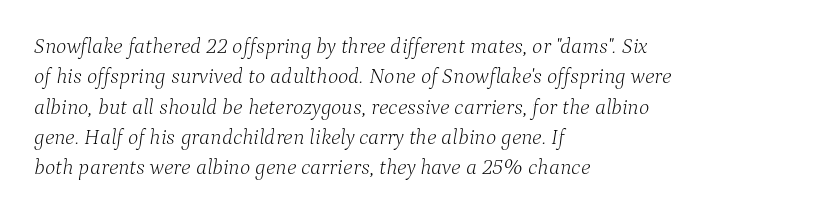
{"italic": "yes", "lean": "right", "slant_degrees": 9, "bold": "no", "underline": "no", "align": "left", "line_spacing": "normal", "line_spacing_ratio": 1.38, "letter_spacing": "normal", "letter_spacing_em": 0.0, "glyph_px": 22}
